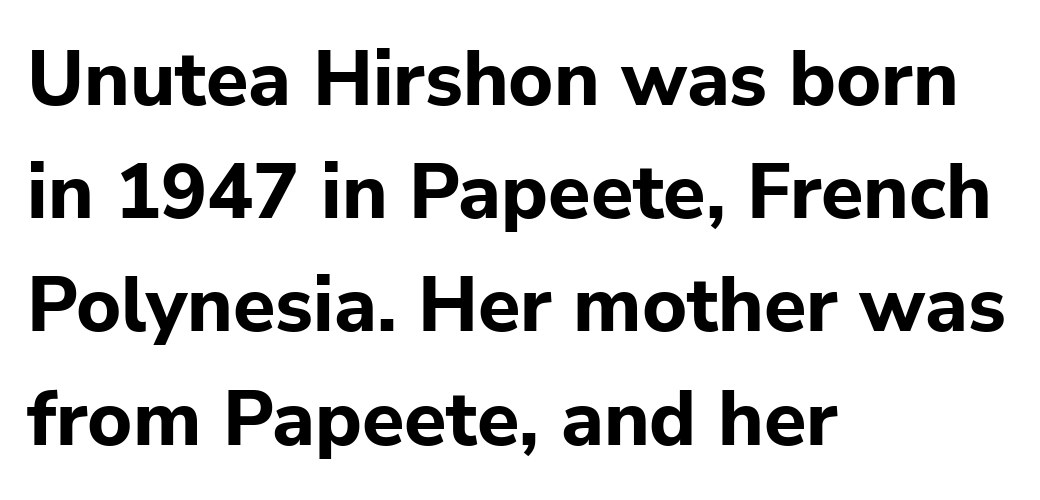
Q: Is the text bold? A: Yes.
Q: Is the text italic (slanted)? A: No, it is upright.
Q: Is the typeface a serif or a sans-serif typeface? A: Sans-serif.
Q: Is the text underlined? A: No.
Q: How is the paragraph aligned? A: Left-aligned.
Q: Is the spacing between letters normal or unusually wide? A: Normal.
Q: Is the spacing between lines tight, normal or loose? A: Normal.
Q: Width (condensed, normal, or wide)? A: Normal.
Q: Stroke contrast? A: Low.
Q: x-height? A: Medium.
Q: Monospaced? A: No.
